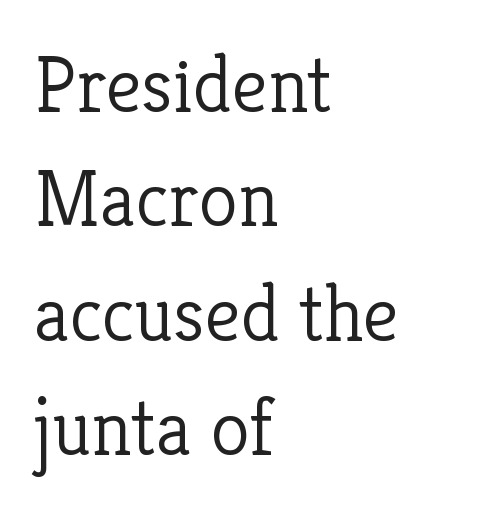
Q: Is the text bold? A: No.
Q: Is the text italic (slanted)? A: No, it is upright.
Q: Is the typeface a serif or a sans-serif typeface? A: Serif.
Q: Is the text underlined? A: No.
Q: How is the paragraph aligned? A: Left-aligned.
Q: Is the spacing between letters normal or unusually wide? A: Normal.
Q: Is the spacing between lines tight, normal or loose? A: Normal.
Q: Width (condensed, normal, or wide)? A: Normal.
Q: Stroke contrast? A: Low.
Q: x-height? A: Medium.
Q: Monospaced? A: No.
